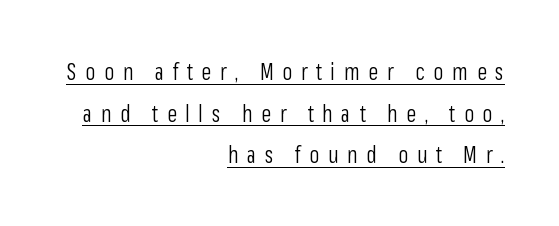
No extra ink here — the face is not bold. Characters remain perfectly vertical along every line. Short note: letters widely spaced. Underlined type.
